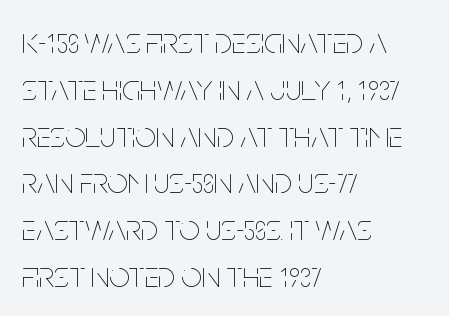
Q: Is the text bold? A: No.
Q: Is the text italic (slanted)? A: No, it is upright.
Q: Is the text underlined? A: No.
Q: How is the paragraph aligned? A: Left-aligned.
Q: Is the spacing between letters normal or unusually wide? A: Normal.
Q: Is the spacing between lines tight, normal or loose? A: Normal.
Q: Width (condensed, normal, or wide)? A: Condensed.
Q: Stroke contrast? A: Low.
Q: x-height? A: Large.
Q: Monospaced? A: No.
